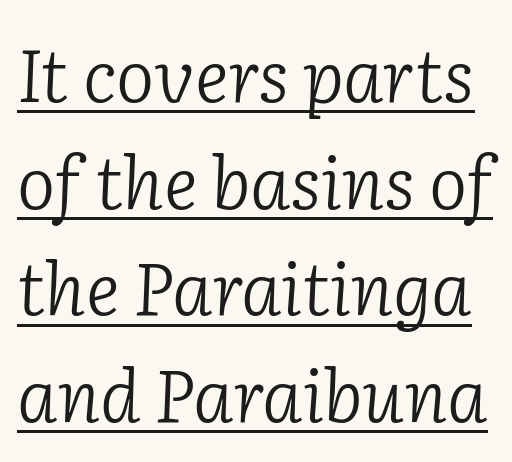
Emphasis is given by a line drawn under the lettering. Vertical stems look standard width or narrower in stroke. Character widths vary here, with narrow letters taking less room than wide ones. In terms of leading, this rendering sits right in the middle. Note: serifs present on the glyphs.
